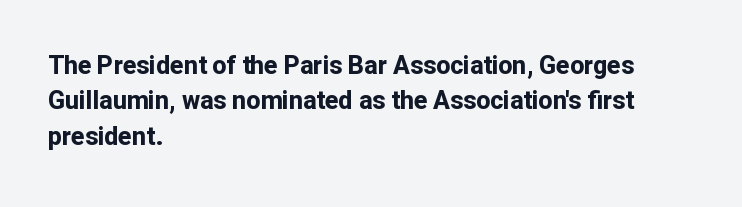
The strokes are fattened all the way to bold. Does the copy run flush right? No — it runs flush left. The face used here is rendered with its standard letterfit. Does the leading feel generous? No, just average. The typography opts for an upright posture over an oblique one.
